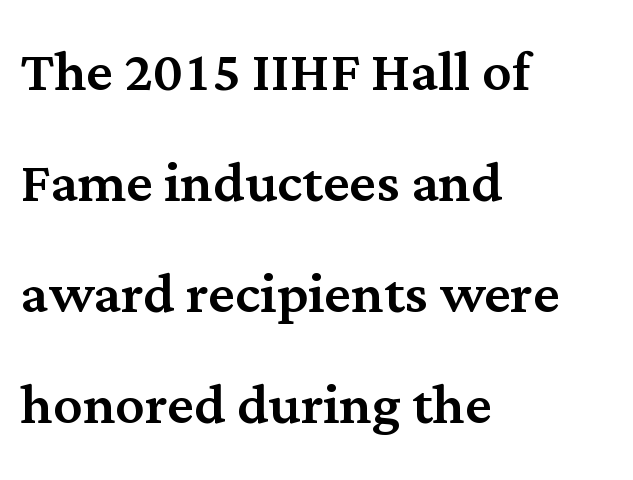
The image shows 73 px serif type, upright; set left-aligned, normal line spacing (1.52x), normal letter spacing, not underlined; medium stroke contrast and a medium x-height.
